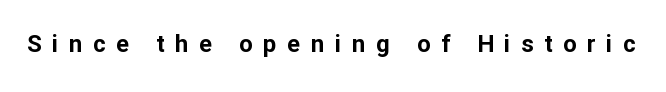
Q: Is the text bold? A: Yes.
Q: Is the text italic (slanted)? A: No, it is upright.
Q: Is the text underlined? A: No.
Q: Is the spacing between letters normal or unusually wide? A: Unusually wide.
